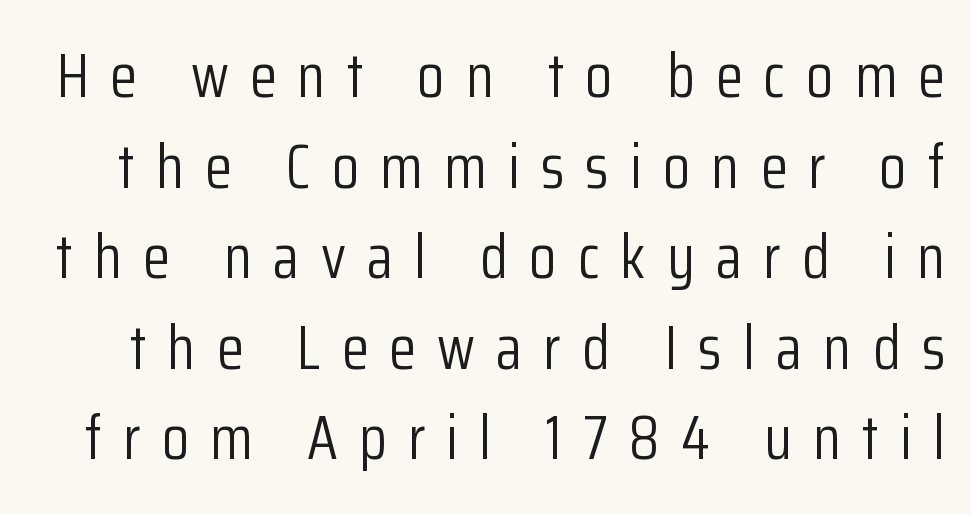
{"serif": "no", "italic": "no", "bold": "no", "weight": "light", "width": "condensed", "stroke_contrast": "low", "x_height": "medium", "monospaced": "no", "underline": "no", "line_spacing": "normal", "line_spacing_ratio": 1.46, "letter_spacing": "wide", "letter_spacing_em": 0.34, "glyph_px": 62}
